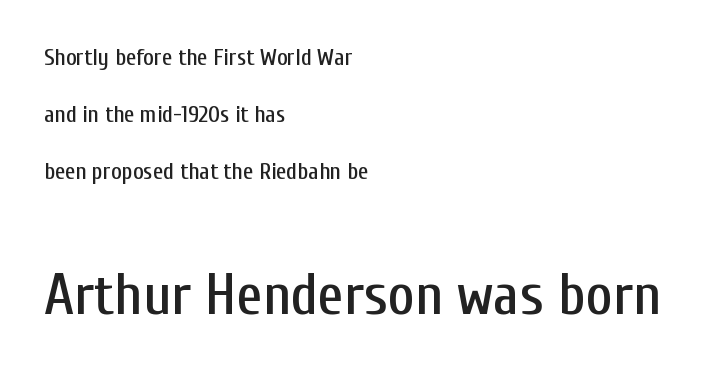
{"serif": "no", "italic": "no", "width": "condensed", "stroke_contrast": "low", "x_height": "medium", "monospaced": "no", "underline": "no", "align": "left", "line_spacing": "loose", "line_spacing_ratio": 2.48, "letter_spacing": "normal", "letter_spacing_em": 0.0, "larger_block": "second", "size_ratio": 2.52, "glyph_px": 58}
